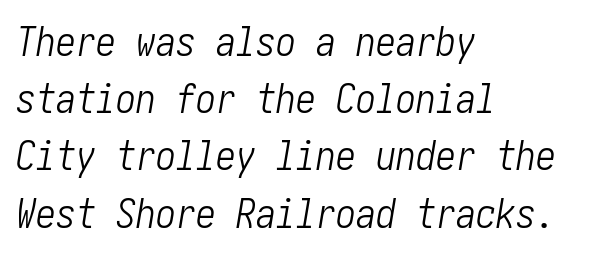
Q: Is the text bold? A: No.
Q: Is the text italic (slanted)? A: Yes, it leans right by about 10 degrees.
Q: Is the text underlined? A: No.
Q: How is the paragraph aligned? A: Left-aligned.
Q: Is the spacing between letters normal or unusually wide? A: Normal.
Q: Is the spacing between lines tight, normal or loose? A: Normal.
Q: Width (condensed, normal, or wide)? A: Condensed.
Q: Stroke contrast? A: Low.
Q: x-height? A: Medium.
